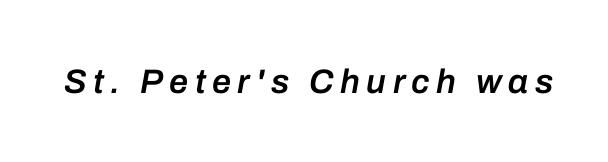
{"italic": "yes", "lean": "right", "slant_degrees": 10, "bold": "semi", "weight": "semibold", "width": "normal", "stroke_contrast": "low", "x_height": "medium", "monospaced": "no", "underline": "no", "glyph_px": 34}
